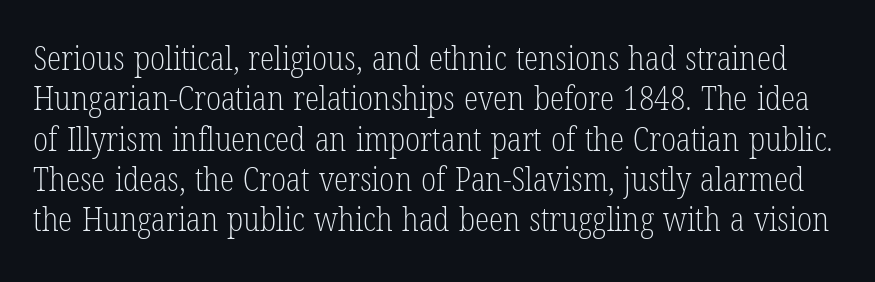
The image shows 33 px light, condensed serif type, upright; set line spacing 1.22x, normal letter spacing, not underlined; low stroke contrast and a medium x-height.
